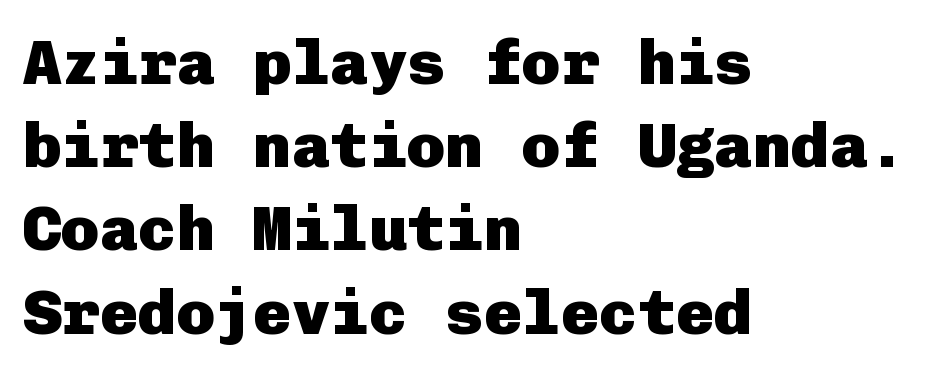
Q: Is the text bold? A: Yes.
Q: Is the text italic (slanted)? A: No, it is upright.
Q: Is the typeface a serif or a sans-serif typeface? A: Sans-serif.
Q: Is the text underlined? A: No.
Q: How is the paragraph aligned? A: Left-aligned.
Q: Is the spacing between letters normal or unusually wide? A: Normal.
Q: Is the spacing between lines tight, normal or loose? A: Normal.
Q: Width (condensed, normal, or wide)? A: Normal.
Q: Stroke contrast? A: Low.
Q: x-height? A: Medium.
